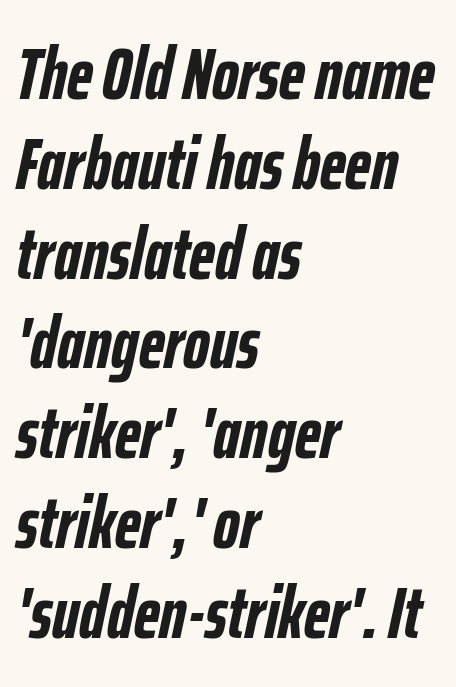
The image shows 73 px semibold, condensed type, italic (leaning right); set left-aligned, line spacing 1.23x, normal letter spacing, not underlined; low stroke contrast and a medium x-height.
